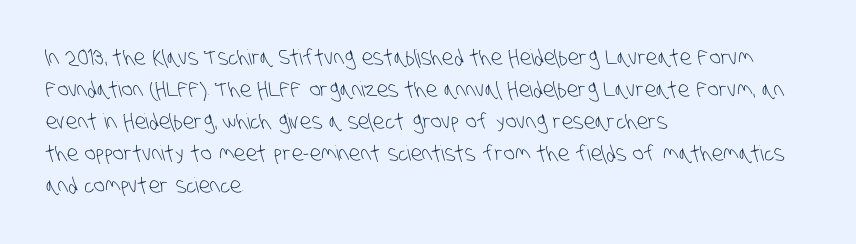
The image shows 21 px text type; set left-aligned, normal line spacing (1.52x), normal letter spacing, not underlined.
